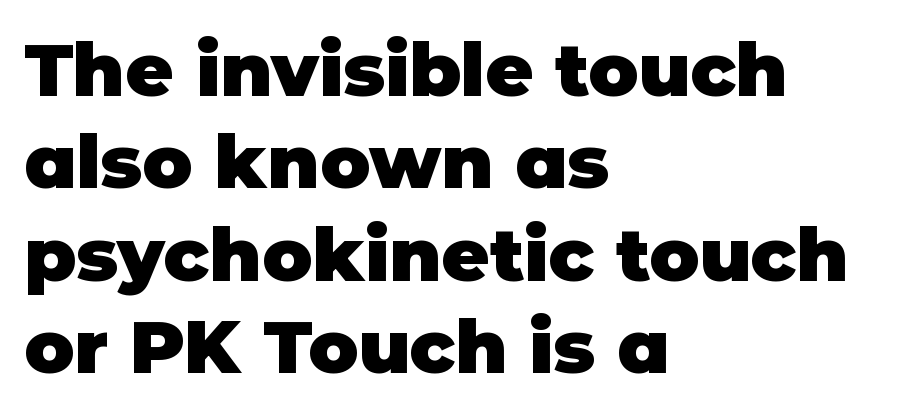
{"serif": "no", "italic": "no", "bold": "yes", "weight": "heavy", "width": "normal", "stroke_contrast": "low", "x_height": "large", "monospaced": "no", "underline": "no", "align": "left", "line_spacing": "normal", "line_spacing_ratio": 1.25, "letter_spacing": "normal", "letter_spacing_em": 0.0, "glyph_px": 74}
